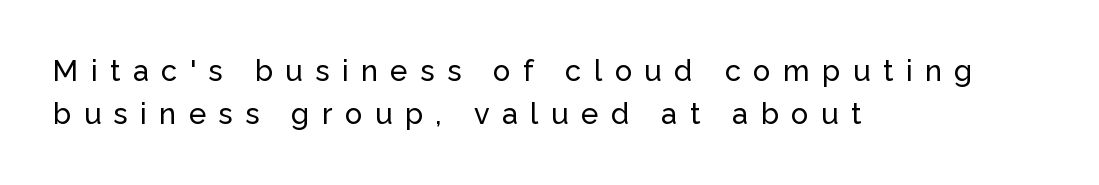
The image shows 29 px sans-serif type, upright; set left-aligned, normal line spacing (1.49x), unusually wide letter spacing (+0.43 em), not underlined; low stroke contrast and a medium x-height.
